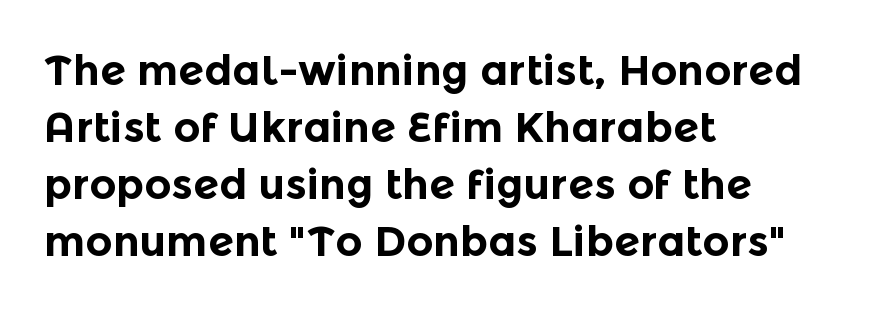
Q: Is the text bold? A: Yes.
Q: Is the text italic (slanted)? A: No, it is upright.
Q: Is the typeface a serif or a sans-serif typeface? A: Sans-serif.
Q: Is the text underlined? A: No.
Q: How is the paragraph aligned? A: Left-aligned.
Q: Is the spacing between letters normal or unusually wide? A: Normal.
Q: Is the spacing between lines tight, normal or loose? A: Normal.
Q: Width (condensed, normal, or wide)? A: Normal.
Q: x-height? A: Medium.
Q: Monospaced? A: No.
